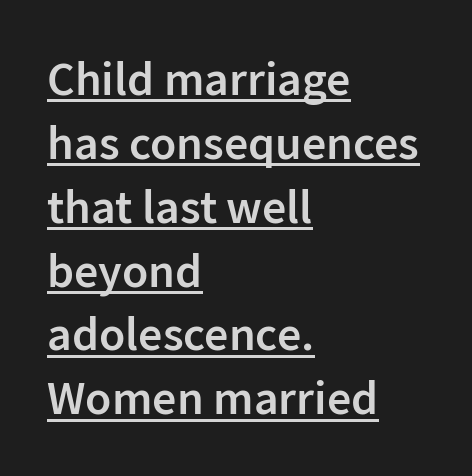
Q: Is the text bold? A: Semi-bold.
Q: Is the text italic (slanted)? A: No, it is upright.
Q: Is the typeface a serif or a sans-serif typeface? A: Sans-serif.
Q: Is the text underlined? A: Yes.
Q: How is the paragraph aligned? A: Left-aligned.
Q: Is the spacing between letters normal or unusually wide? A: Normal.
Q: Is the spacing between lines tight, normal or loose? A: Normal.
Q: Width (condensed, normal, or wide)? A: Normal.
Q: Stroke contrast? A: Low.
Q: x-height? A: Medium.
Q: Monospaced? A: No.
